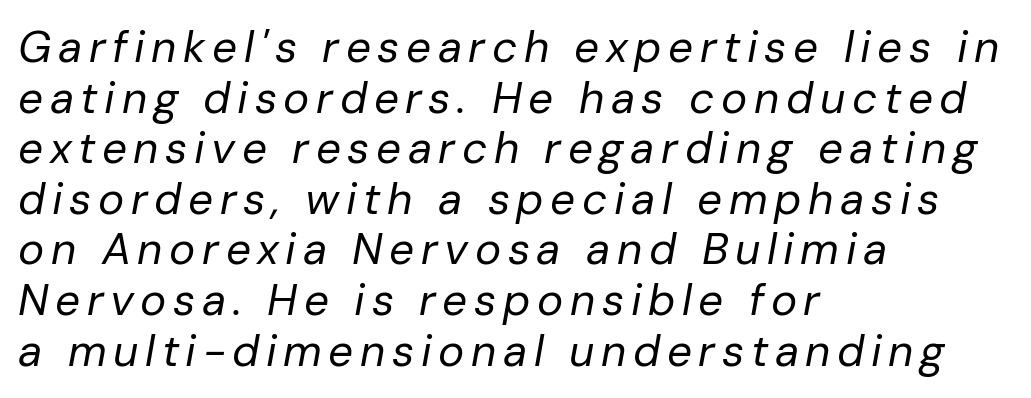
How would I describe the line gaps? Narrow and economical. Is the stroke heavy? The answer is a plain regular-or-lighter. All the whitespace from short lines collects on the right. Unmarked baselines from the first word to the last. The text carries the slant typical of an italic or oblique font.
